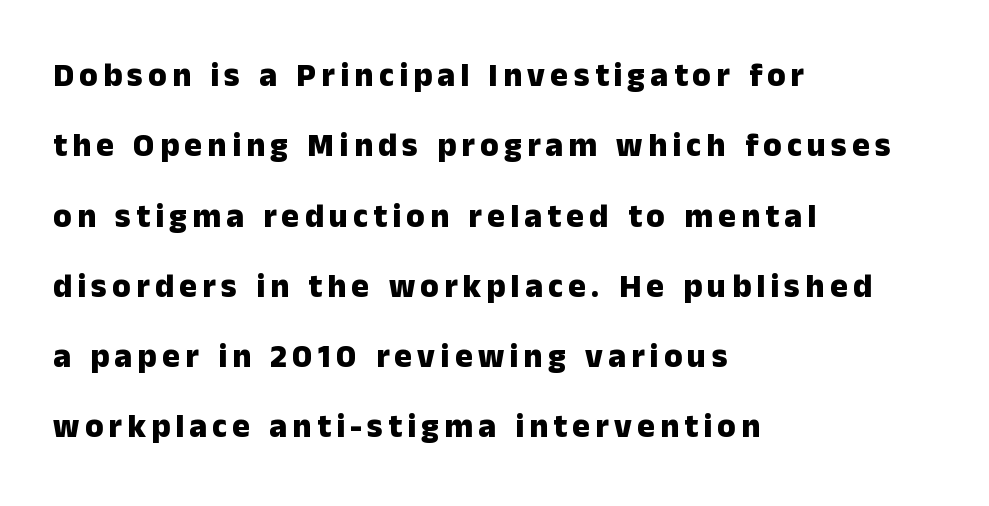
{"serif": "no", "italic": "no", "bold": "yes", "weight": "heavy", "width": "normal", "stroke_contrast": "low", "x_height": "medium", "monospaced": "no", "underline": "no", "align": "left", "line_spacing": "loose", "line_spacing_ratio": 2.13, "glyph_px": 33}
